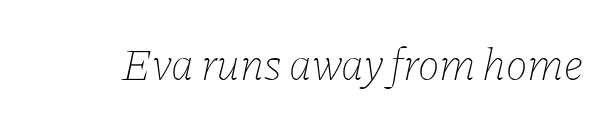
Characters follow at the spacing the type designer built in. Each row of text sits above clean, open space. You can tell it's italic because the verticals aren't actually vertical. This is not heavy type; no bold has been used.
